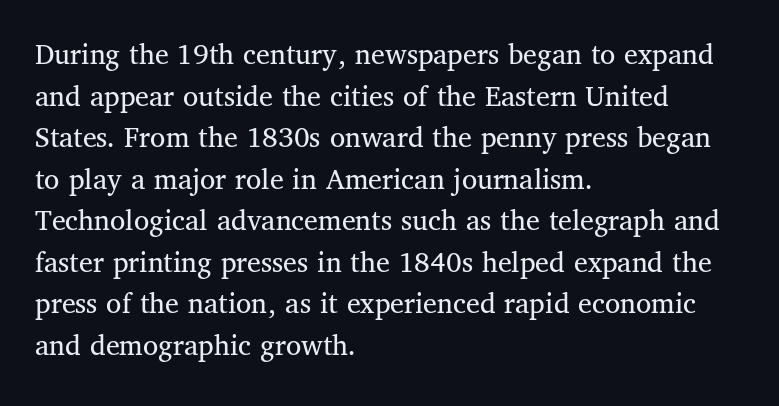
Q: Is the text bold? A: No.
Q: Is the text italic (slanted)? A: No, it is upright.
Q: Is the typeface a serif or a sans-serif typeface? A: Serif.
Q: Is the text underlined? A: No.
Q: How is the paragraph aligned? A: Left-aligned.
Q: Is the spacing between letters normal or unusually wide? A: Normal.
Q: Is the spacing between lines tight, normal or loose? A: Normal.
Q: Width (condensed, normal, or wide)? A: Normal.
Q: Stroke contrast? A: Medium.
Q: x-height? A: Medium.
Q: Monospaced? A: No.
